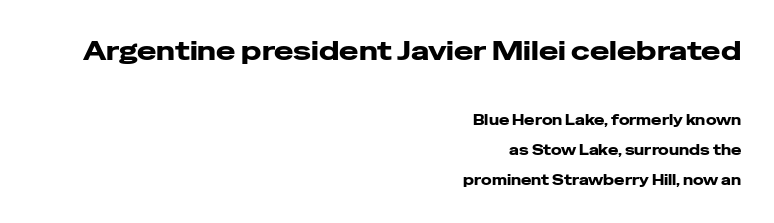
{"italic": "no", "bold": "yes", "underline": "no", "align": "right", "line_spacing": "loose", "line_spacing_ratio": 2.15, "letter_spacing": "normal", "letter_spacing_em": 0.0, "larger_block": "first", "size_ratio": 1.86, "glyph_px": 26}
